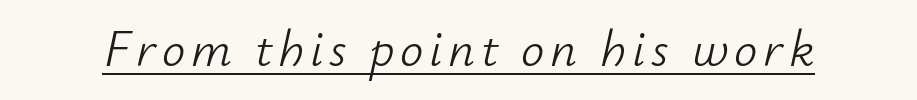
The lettering tilts uniformly, giving the passage an italic look. Has an underline been added? It has. Note the varied advance widths — an 'i' is clearly narrower than an 'm'. Each stroke keeps to a modest, everyday thickness or less.
